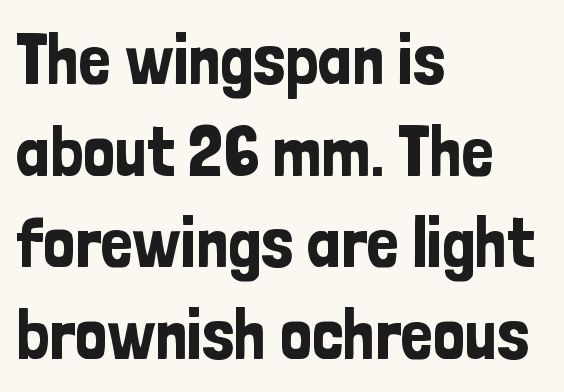
Each row of text sits above clean, open space. Notice how the passage keeps a crisp vertical edge on the left only. When letters stand straight like this, we call the style roman or upright. The type family on display is of the sans-serif kind. Standard letterfit; no display-style spreading of the glyphs.
